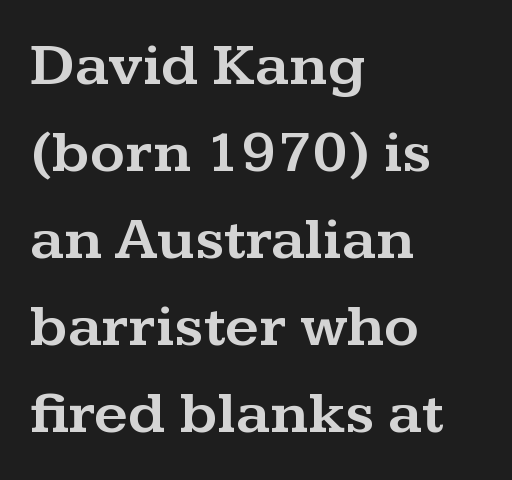
Q: Is the text italic (slanted)? A: No, it is upright.
Q: Is the typeface a serif or a sans-serif typeface? A: Serif.
Q: Is the text underlined? A: No.
Q: How is the paragraph aligned? A: Left-aligned.
Q: Is the spacing between letters normal or unusually wide? A: Normal.
Q: Is the spacing between lines tight, normal or loose? A: Normal.
Q: Width (condensed, normal, or wide)? A: Wide.
Q: Stroke contrast? A: Medium.
Q: x-height? A: Medium.
Q: Monospaced? A: No.
